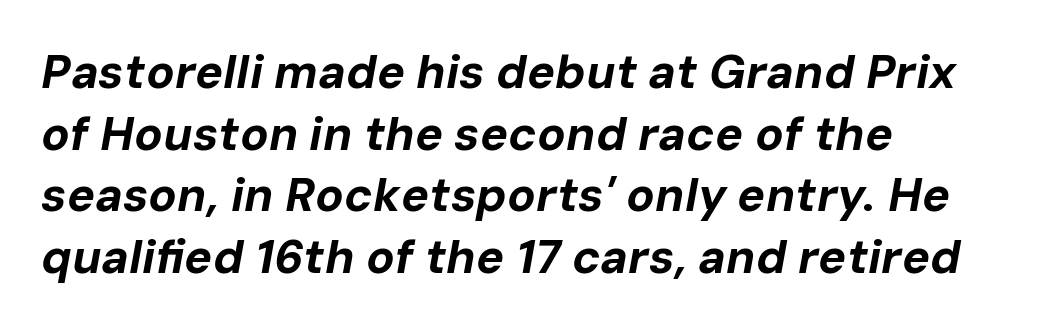
{"italic": "yes", "lean": "right", "slant_degrees": 10, "bold": "yes", "weight": "bold", "width": "normal", "stroke_contrast": "low", "x_height": "medium", "monospaced": "no", "underline": "no", "align": "left", "line_spacing": "normal", "line_spacing_ratio": 1.31, "letter_spacing": "normal", "letter_spacing_em": 0.0, "glyph_px": 47}
